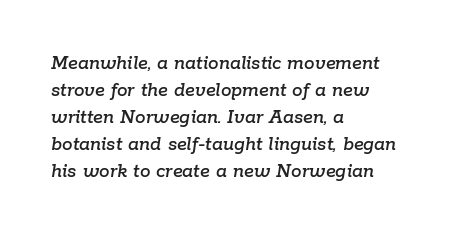
The image shows 21 px text type, italic (leaning right); set left-aligned, normal line spacing (1.28x), normal letter spacing, not underlined.
